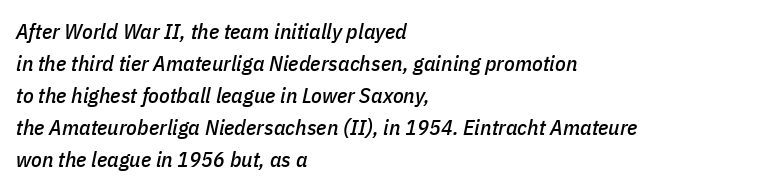
Does extra space separate the letters? No, they use regular spacing. The font's italic variant was chosen for this text. Line beginnings align vertically; line endings do not. The glyphs are unaccompanied by any horizontal stroke below them. Interline gaps are of average width in this sample.
